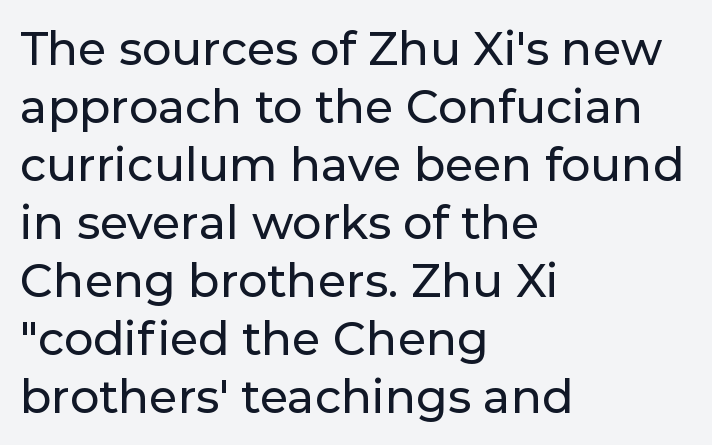
Each line starts at the same left margin while the right side varies. The type is set solid horizontally, with unmodified tracking. It's the straight-up-and-down kind of type. Each letter keeps its own natural width here, so spacing adapts to shape.
